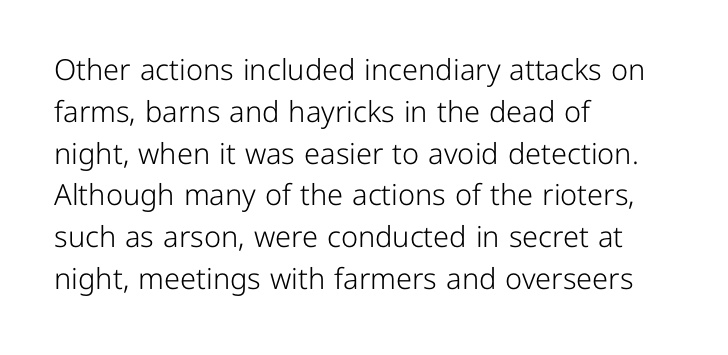
{"serif": "no", "italic": "no", "bold": "no", "weight": "light", "width": "normal", "stroke_contrast": "low", "x_height": "medium", "monospaced": "no", "underline": "no", "align": "left", "line_spacing": "normal", "line_spacing_ratio": 1.44, "letter_spacing": "normal", "letter_spacing_em": 0.0, "glyph_px": 29}
